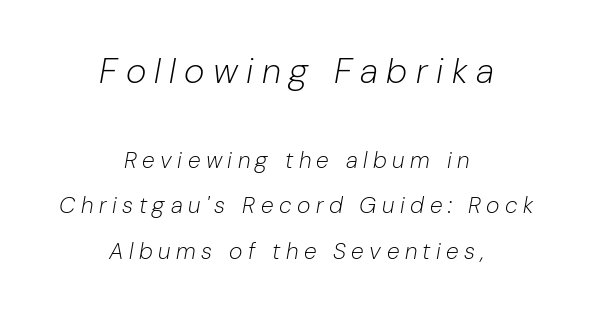
{"italic": "yes", "lean": "right", "slant_degrees": 10, "bold": "no", "weight": "light", "width": "normal", "stroke_contrast": "low", "x_height": "medium", "monospaced": "no", "underline": "no", "align": "center", "line_spacing": "loose", "line_spacing_ratio": 1.97, "letter_spacing": "wide", "letter_spacing_em": 0.24, "larger_block": "first", "size_ratio": 1.52, "glyph_px": 35}
